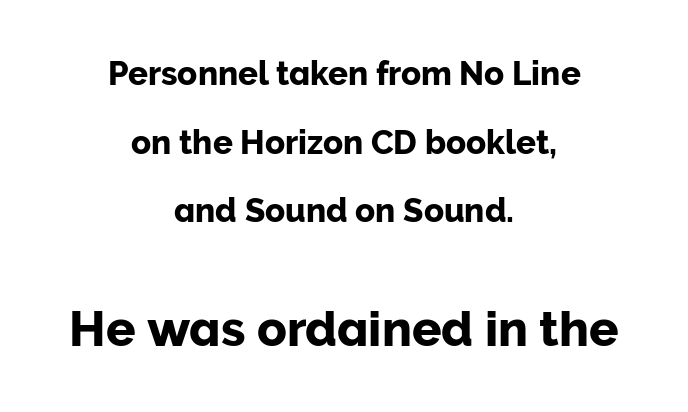
{"serif": "no", "italic": "no", "width": "normal", "stroke_contrast": "low", "x_height": "medium", "monospaced": "no", "underline": "no", "align": "center", "line_spacing": "loose", "line_spacing_ratio": 2.08, "letter_spacing": "normal", "letter_spacing_em": 0.0, "larger_block": "second", "size_ratio": 1.48, "glyph_px": 49}
